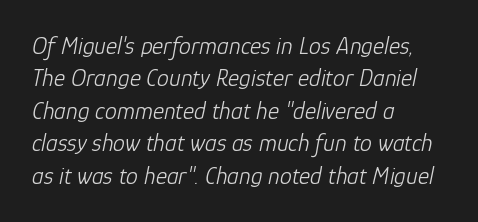
Q: Is the text bold? A: No.
Q: Is the text italic (slanted)? A: Yes, it leans right by about 12 degrees.
Q: Is the text underlined? A: No.
Q: How is the paragraph aligned? A: Left-aligned.
Q: Is the spacing between letters normal or unusually wide? A: Normal.
Q: Is the spacing between lines tight, normal or loose? A: Normal.
